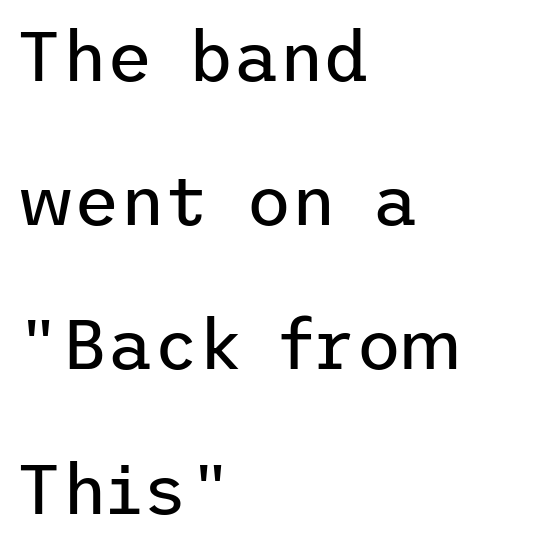
Q: Is the text bold? A: No.
Q: Is the text italic (slanted)? A: No, it is upright.
Q: Is the typeface a serif or a sans-serif typeface? A: Sans-serif.
Q: Is the text underlined? A: No.
Q: How is the paragraph aligned? A: Left-aligned.
Q: Is the spacing between letters normal or unusually wide? A: Normal.
Q: Is the spacing between lines tight, normal or loose? A: Loose.
Q: Width (condensed, normal, or wide)? A: Normal.
Q: Stroke contrast? A: Low.
Q: x-height? A: Medium.
